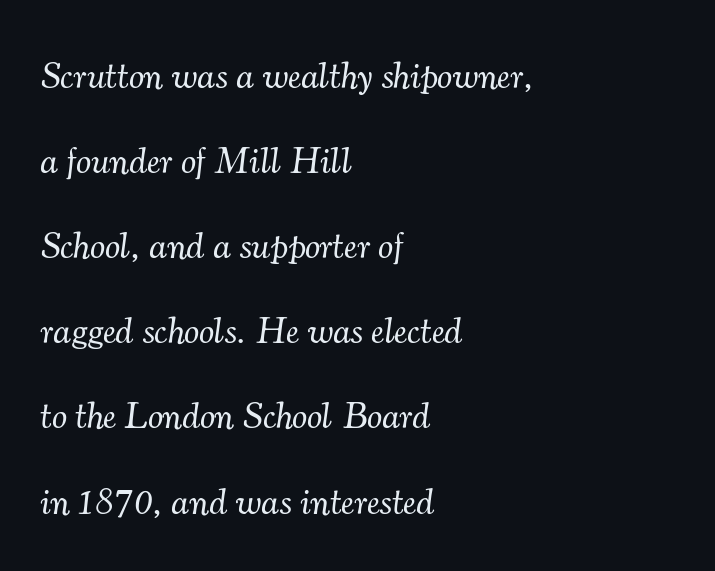
Think standard paragraph weight, or any step lighter than that. The passage shown is typeset with a serif family. The rendering keeps characters at their native spacing. Underline: absent. The paragraph has a hard left edge and a soft right edge.
